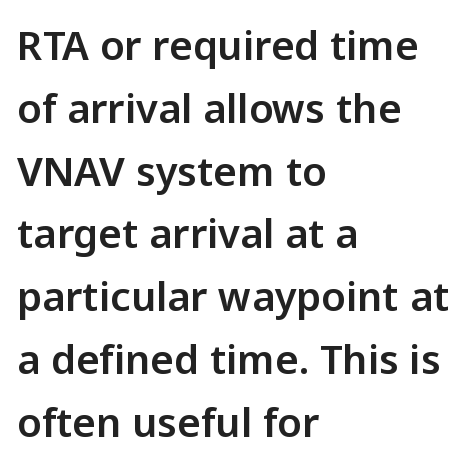
Varying glyph widths throughout — classic text-font behaviour. Compared with a centered layout, this one pins lines to the left instead. The horizontal fit of the characters is conventional and even. In terms of posture, this sample is upright. Quick note: interline space is typical.
